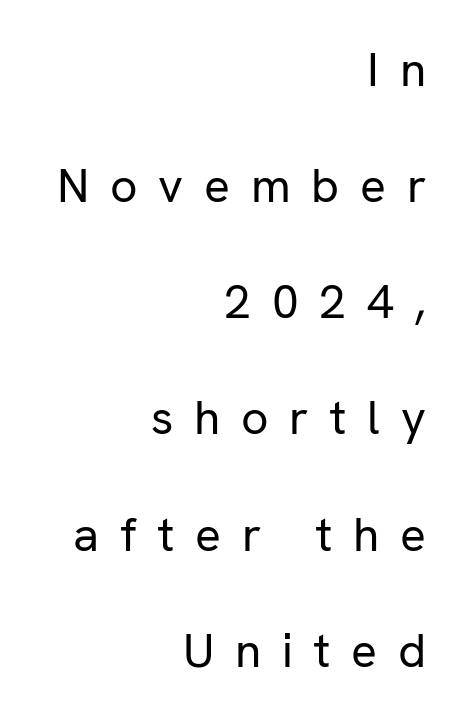
Q: Is the text bold? A: No.
Q: Is the text italic (slanted)? A: No, it is upright.
Q: Is the typeface a serif or a sans-serif typeface? A: Sans-serif.
Q: Is the text underlined? A: No.
Q: How is the paragraph aligned? A: Right-aligned.
Q: Is the spacing between letters normal or unusually wide? A: Unusually wide.
Q: Is the spacing between lines tight, normal or loose? A: Loose.
Q: Width (condensed, normal, or wide)? A: Normal.
Q: Stroke contrast? A: Low.
Q: x-height? A: Medium.
Q: Monospaced? A: No.
